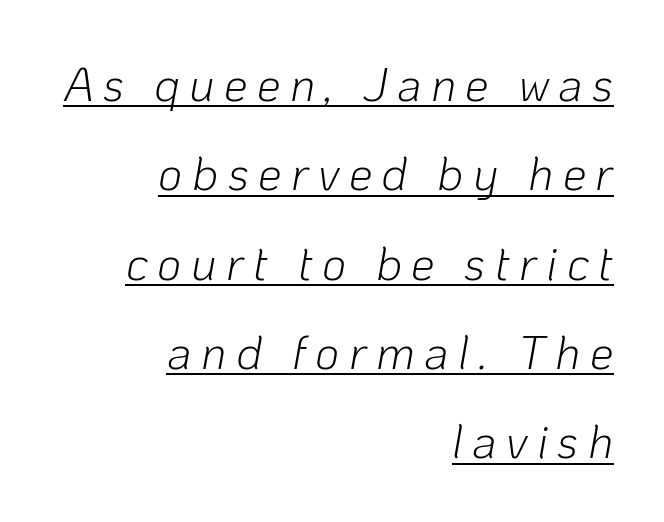
{"italic": "yes", "lean": "right", "slant_degrees": 10, "bold": "no", "weight": "light", "width": "normal", "stroke_contrast": "low", "x_height": "medium", "monospaced": "no", "underline": "yes", "align": "right", "line_spacing": "loose", "line_spacing_ratio": 1.9, "letter_spacing": "wide", "letter_spacing_em": 0.2, "glyph_px": 47}
